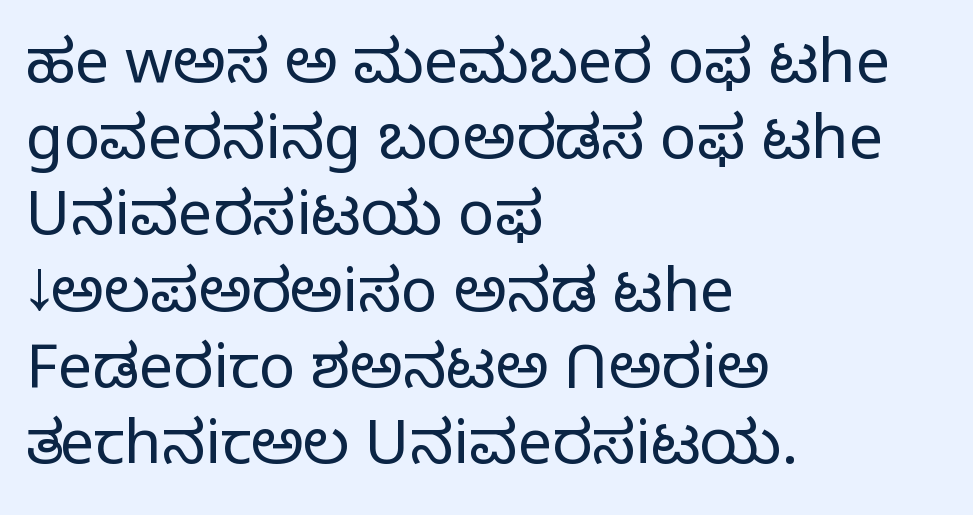
Q: Is the text bold? A: No.
Q: Is the text italic (slanted)? A: No, it is upright.
Q: Is the typeface a serif or a sans-serif typeface? A: Sans-serif.
Q: Is the text underlined? A: No.
Q: How is the paragraph aligned? A: Left-aligned.
Q: Is the spacing between letters normal or unusually wide? A: Normal.
Q: Is the spacing between lines tight, normal or loose? A: Normal.
Q: Width (condensed, normal, or wide)? A: Normal.
Q: Stroke contrast? A: Low.
Q: x-height? A: Medium.
Q: Monospaced? A: No.
